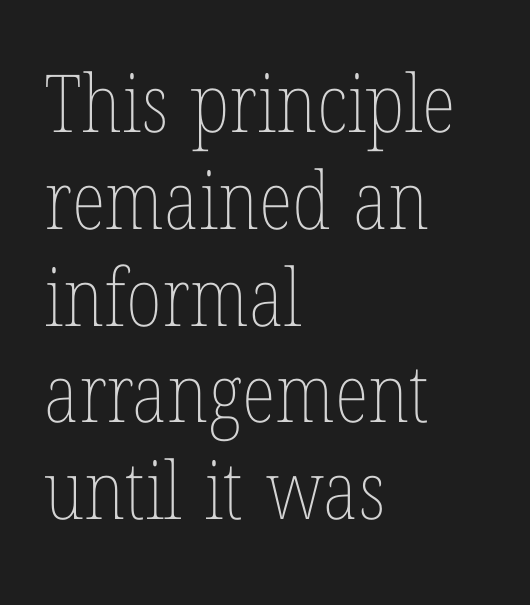
The image shows 80 px thin, condensed type, upright; set left-aligned, line spacing 1.21x, normal letter spacing, not underlined; low stroke contrast and a medium x-height.
